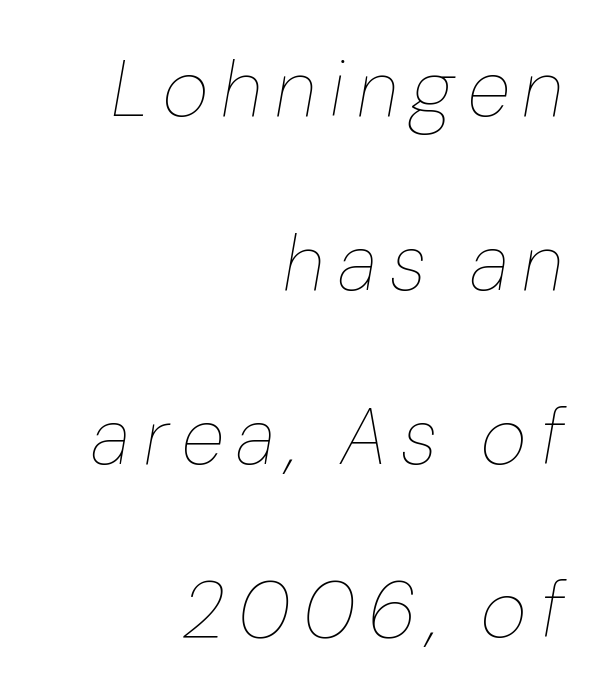
You could not count columns in this text — the font is proportionally spaced. Unmarked baselines from the first word to the last. The weight would be labelled regular, book, light, or lighter still. The designer dialed line spacing up above the default. The typography opts for an oblique posture over an upright one. Every row of glyphs terminates at an identical x-position on the right.
